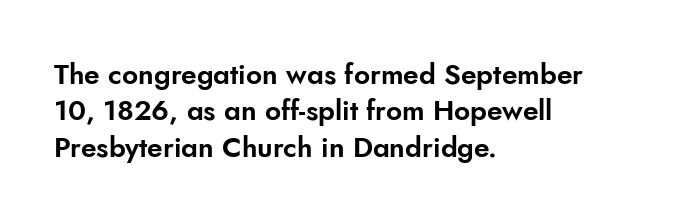
{"serif": "no", "italic": "no", "width": "normal", "stroke_contrast": "low", "x_height": "small", "monospaced": "no", "underline": "no", "align": "left", "line_spacing": "normal", "line_spacing_ratio": 1.3, "letter_spacing": "normal", "letter_spacing_em": 0.0, "glyph_px": 28}
